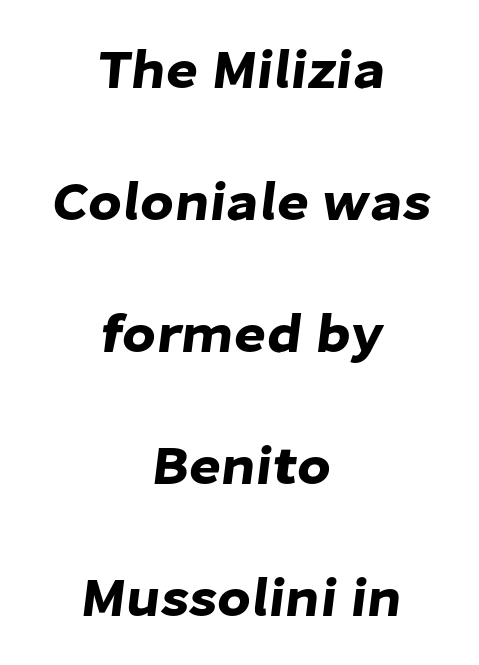
{"serif": "no", "width": "normal", "stroke_contrast": "low", "x_height": "medium", "monospaced": "no", "underline": "no", "align": "center", "line_spacing": "loose", "line_spacing_ratio": 2.4, "letter_spacing": "normal", "letter_spacing_em": 0.0, "glyph_px": 55}
